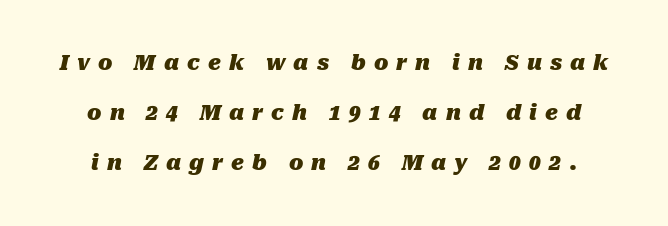
Q: Is the text bold? A: Yes.
Q: Is the text italic (slanted)? A: Yes, it leans right by about 10 degrees.
Q: Is the text underlined? A: No.
Q: Is the spacing between letters normal or unusually wide? A: Unusually wide.
Q: Is the spacing between lines tight, normal or loose? A: Loose.
